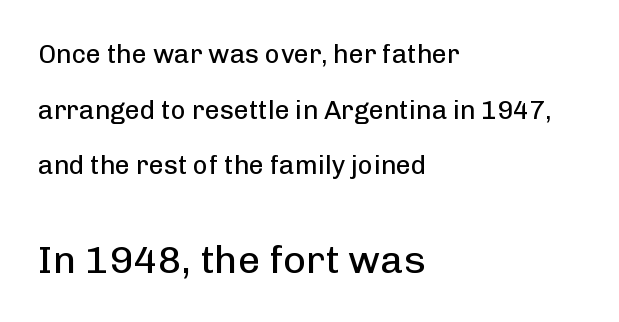
The strokes carry an ordinary text weight at most. Teacher's note: observe the even left margin — that is flush-left alignment. Top chunk: small. Bottom chunk: large. What's the leading like? Stretched, with rows far apart.
